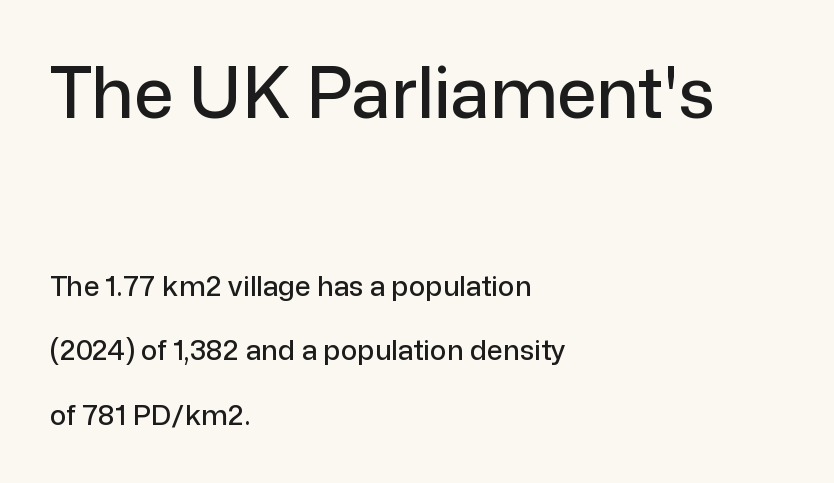
The image shows 70 px sans-serif type, upright; set left-aligned, loose line spacing (2.31x), normal letter spacing, not underlined; the first (top) block is 2.5x larger; low stroke contrast and a medium x-height.
